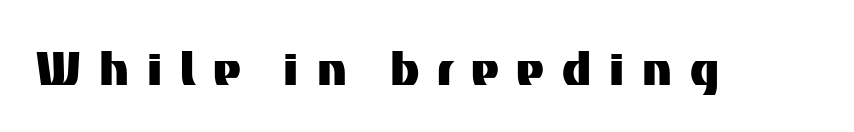
The image shows 60 px sans-serif type, upright; set unusually wide letter spacing (+0.3 em), not underlined; medium stroke contrast and a medium x-height.
